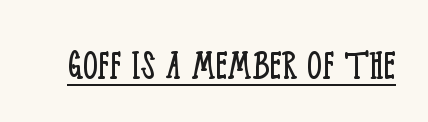
Q: Is the text bold? A: No.
Q: Is the text italic (slanted)? A: No, it is upright.
Q: Is the typeface a serif or a sans-serif typeface? A: Serif.
Q: Is the text underlined? A: Yes.
Q: Is the spacing between letters normal or unusually wide? A: Normal.
Q: Width (condensed, normal, or wide)? A: Condensed.
Q: Stroke contrast? A: Low.
Q: x-height? A: Large.
Q: Monospaced? A: No.
